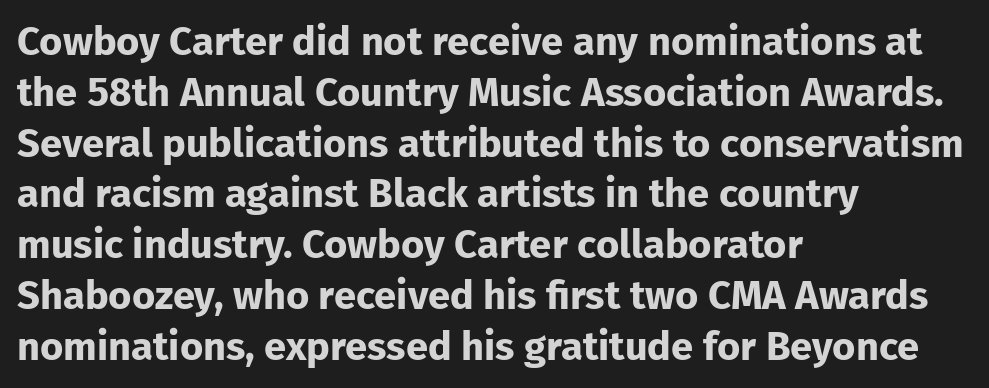
{"serif": "no", "italic": "no", "bold": "yes", "weight": "bold", "width": "normal", "stroke_contrast": "low", "x_height": "medium", "monospaced": "no", "underline": "no", "align": "left", "line_spacing": "normal", "line_spacing_ratio": 1.27, "letter_spacing": "normal", "letter_spacing_em": 0.0, "glyph_px": 40}
